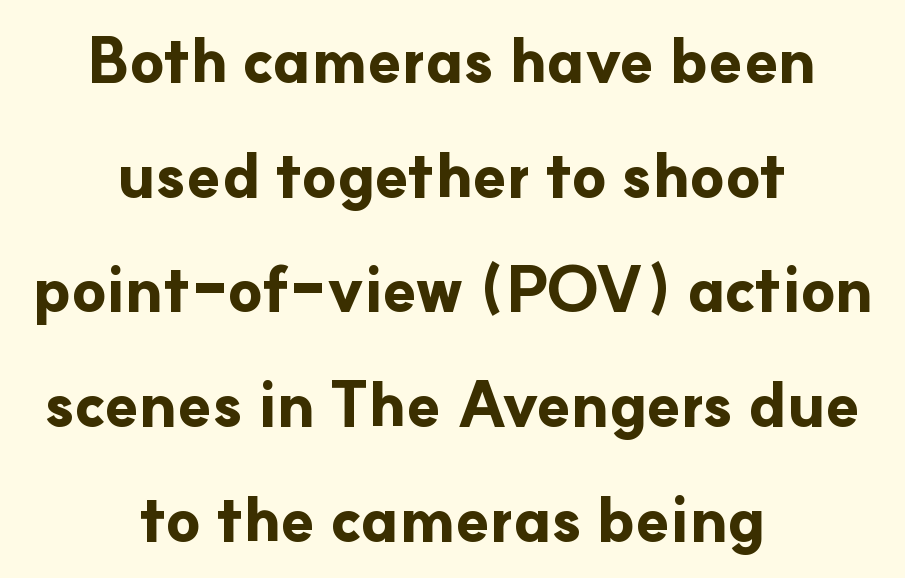
The image shows 62 px bold sans-serif type, upright; set centered, line spacing 1.85x, normal letter spacing, not underlined; low stroke contrast and a small x-height.
